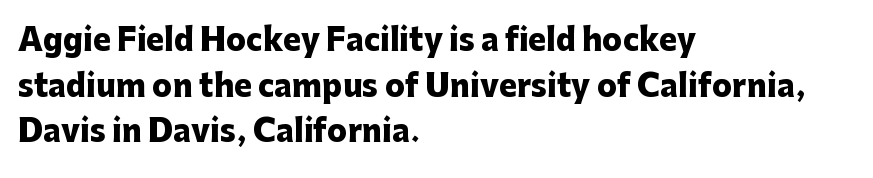
Q: Is the text bold? A: Yes.
Q: Is the text italic (slanted)? A: No, it is upright.
Q: Is the typeface a serif or a sans-serif typeface? A: Sans-serif.
Q: Is the text underlined? A: No.
Q: How is the paragraph aligned? A: Left-aligned.
Q: Is the spacing between letters normal or unusually wide? A: Normal.
Q: Is the spacing between lines tight, normal or loose? A: Normal.
Q: Width (condensed, normal, or wide)? A: Normal.
Q: Stroke contrast? A: Low.
Q: x-height? A: Medium.
Q: Monospaced? A: No.
